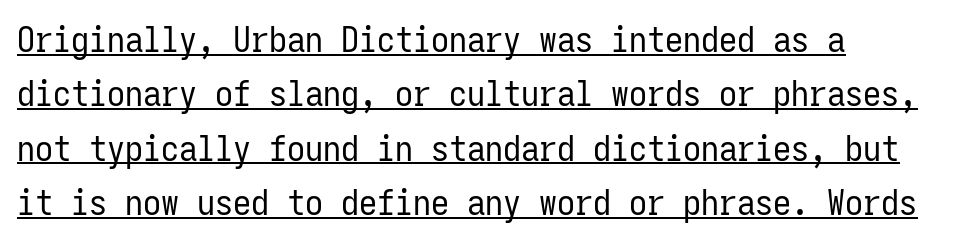
Looks like terminal output: every glyph gets an equal slot. Nothing heavy about these letters — not bold at all. The words here are underlined. The space between consecutive lines is moderate. Visually the block forms a straight wall on the left and a jagged coastline on the right. The font family rendered here belongs to the sans-serif group.
